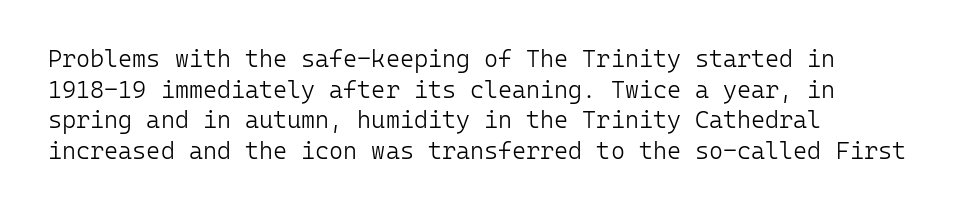
Q: Is the text bold? A: No.
Q: Is the text italic (slanted)? A: No, it is upright.
Q: Is the text underlined? A: No.
Q: How is the paragraph aligned? A: Left-aligned.
Q: Is the spacing between letters normal or unusually wide? A: Normal.
Q: Is the spacing between lines tight, normal or loose? A: Normal.
